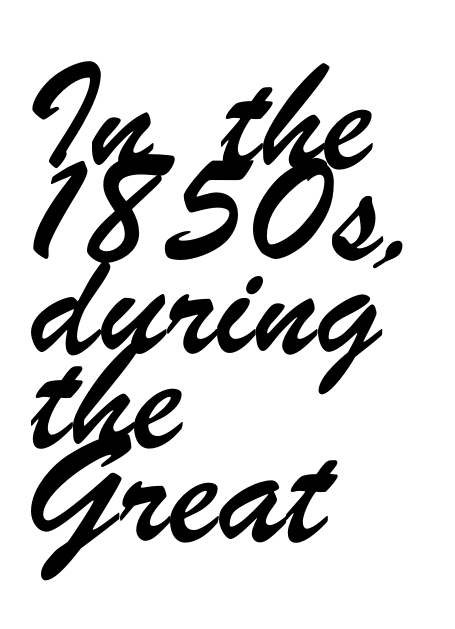
The image shows 67 px condensed sans-serif type; set left-aligned, normal line spacing (1.39x), normal letter spacing, not underlined; low stroke contrast and a small x-height.
